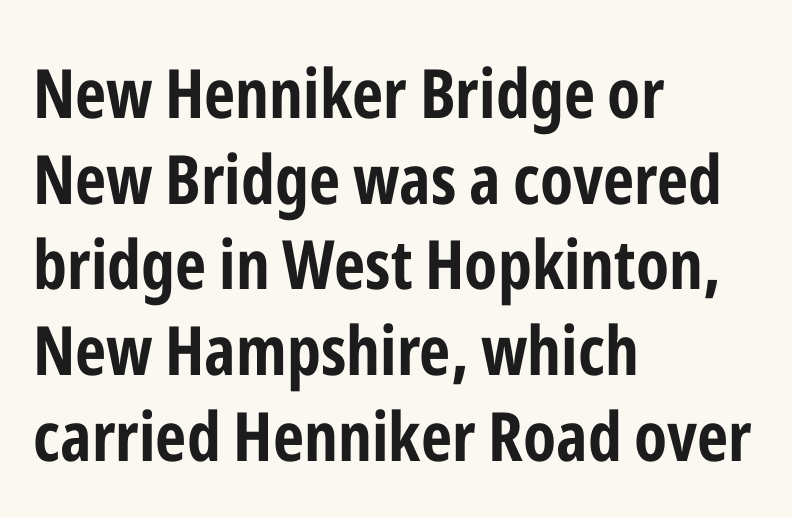
Q: Is the text bold? A: Yes.
Q: Is the text italic (slanted)? A: No, it is upright.
Q: Is the typeface a serif or a sans-serif typeface? A: Sans-serif.
Q: Is the text underlined? A: No.
Q: How is the paragraph aligned? A: Left-aligned.
Q: Is the spacing between letters normal or unusually wide? A: Normal.
Q: Is the spacing between lines tight, normal or loose? A: Normal.
Q: Width (condensed, normal, or wide)? A: Condensed.
Q: Stroke contrast? A: Low.
Q: x-height? A: Medium.
Q: Monospaced? A: No.
